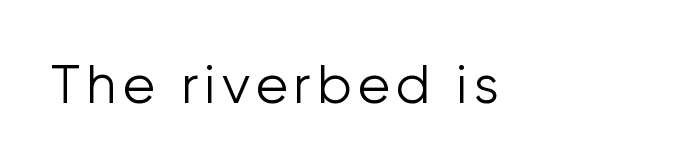
Q: Is the text bold? A: No.
Q: Is the text italic (slanted)? A: No, it is upright.
Q: Is the typeface a serif or a sans-serif typeface? A: Sans-serif.
Q: Is the text underlined? A: No.
Q: Width (condensed, normal, or wide)? A: Normal.
Q: Stroke contrast? A: Low.
Q: x-height? A: Medium.
Q: Monospaced? A: No.
